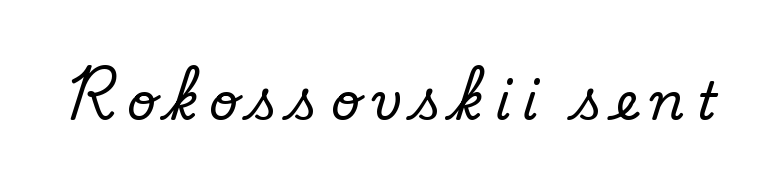
These lines are composed in type without serifs. No chunkiness to these letters — they're not bold. Bare-footed words on every line. The face used here is proportionally spaced, like ordinary book or web type.
